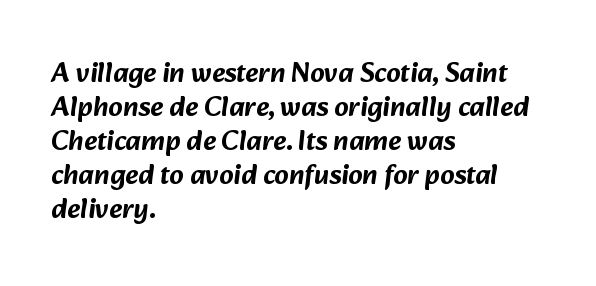
The image shows 28 px sans-serif type; set left-aligned, line spacing 1.21x, normal letter spacing, not underlined; low stroke contrast and a medium x-height.
